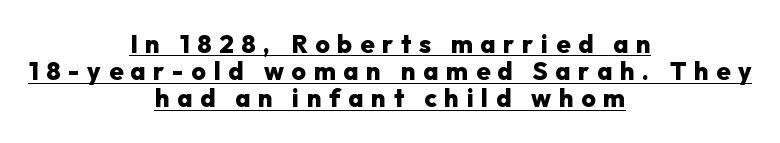
{"italic": "no", "bold": "yes", "underline": "yes", "align": "center", "line_spacing": "tight", "line_spacing_ratio": 1.09, "letter_spacing": "wide", "letter_spacing_em": 0.31, "glyph_px": 25}
